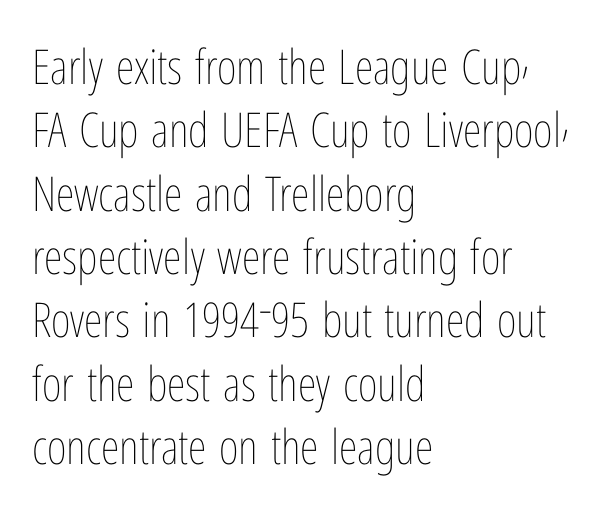
Q: Is the text bold? A: No.
Q: Is the text italic (slanted)? A: No, it is upright.
Q: Is the text underlined? A: No.
Q: How is the paragraph aligned? A: Left-aligned.
Q: Is the spacing between letters normal or unusually wide? A: Normal.
Q: Is the spacing between lines tight, normal or loose? A: Normal.
Q: Width (condensed, normal, or wide)? A: Condensed.
Q: Stroke contrast? A: Low.
Q: x-height? A: Medium.
Q: Monospaced? A: No.
